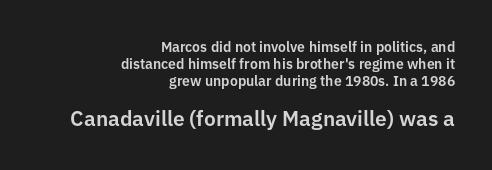
No word sits above an underline. In terms of letterspacing, this is plain default setting. The letters stand upright; this is a roman face. Block two is the big one; block one sits smaller above it. Visually the block forms a straight wall on the right and a jagged coastline on the left.
